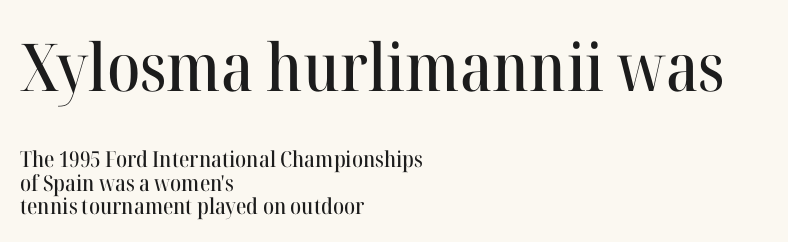
Regarding serifs, this sample has them. Typesetter's note — upper block bumped up in size, lower block left smaller. The letters advance in unequal steps, a hallmark of proportional type. Vertical strokes here are truly vertical.
